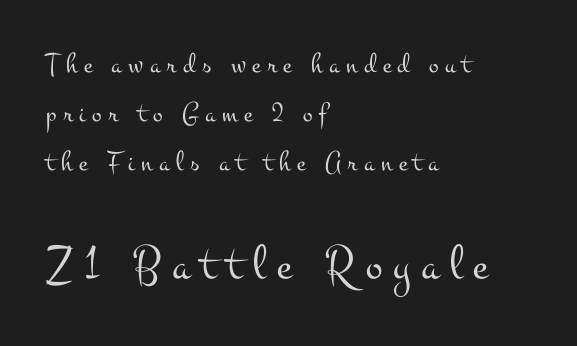
Leading matches the norm, producing a regular column. On a weight scale, this lands at 450 or below. These lines are composed in type with serifs. The line texture is sparse and dotted thanks to wide tracking.
